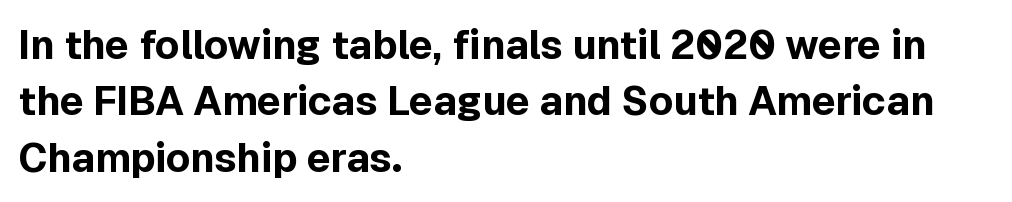
The image shows 40 px bold sans-serif type, upright; set left-aligned, normal line spacing (1.41x), normal letter spacing, not underlined; a medium x-height.
